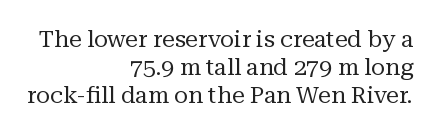
Is the block centered? No — it sits flush against the right margin. Descenders hang freely into open space. Counters stay open thanks to moderate or lighter strokes. Words appear dense and cohesive because spacing is normal.
